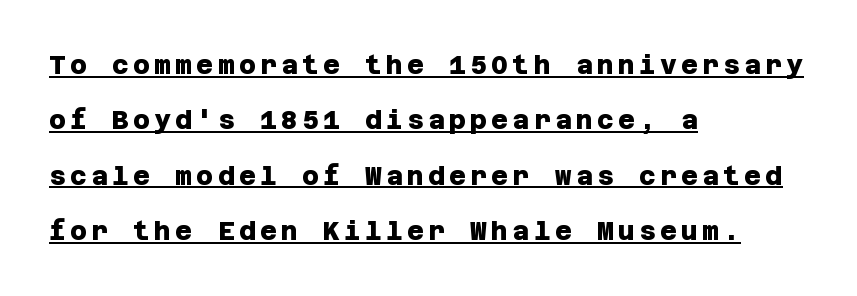
The image shows 26 px bold type; set left-aligned, loose line spacing (2.13x), underlined.
